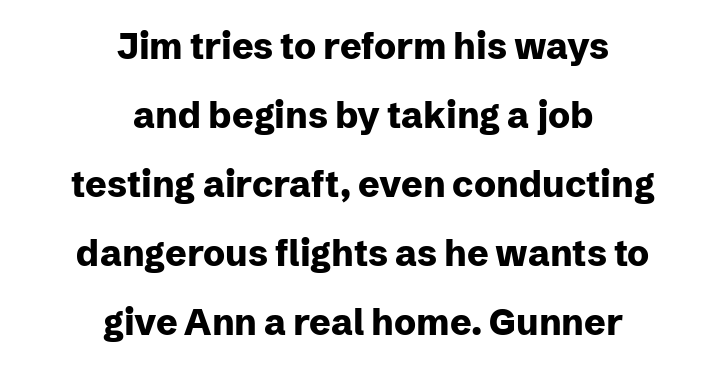
{"serif": "no", "italic": "no", "bold": "yes", "weight": "heavy", "width": "normal", "stroke_contrast": "low", "x_height": "medium", "monospaced": "no", "underline": "no", "align": "center", "line_spacing": "loose", "line_spacing_ratio": 1.92, "letter_spacing": "normal", "letter_spacing_em": 0.0, "glyph_px": 36}
